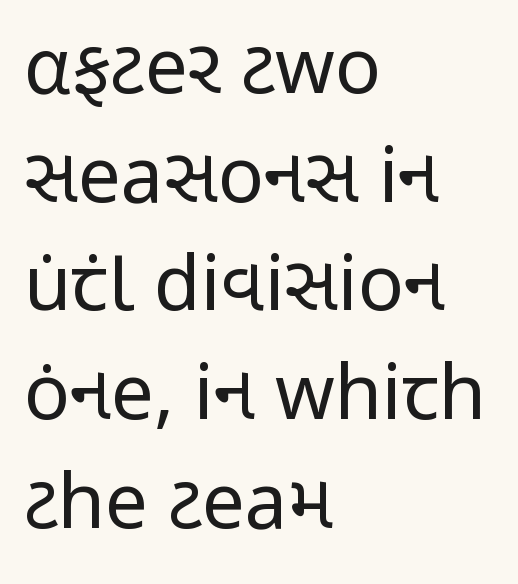
These lines stack with their left ends in a neat column. Characters remain perfectly vertical along every line. Stems and bowls with no extra thickness — not bold. Type without underlining.
